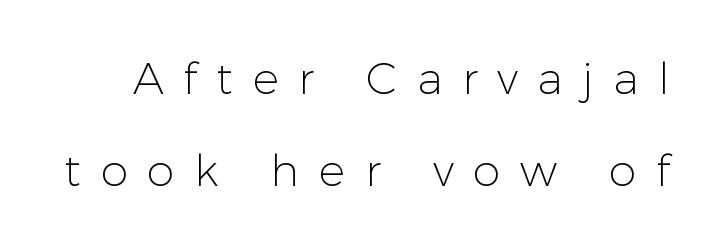
The typography opts for an upright posture over an oblique one. Each letter keeps its own natural width here, so spacing adapts to shape. Note: no serifs on the glyphs. The area under the type is left untouched.
